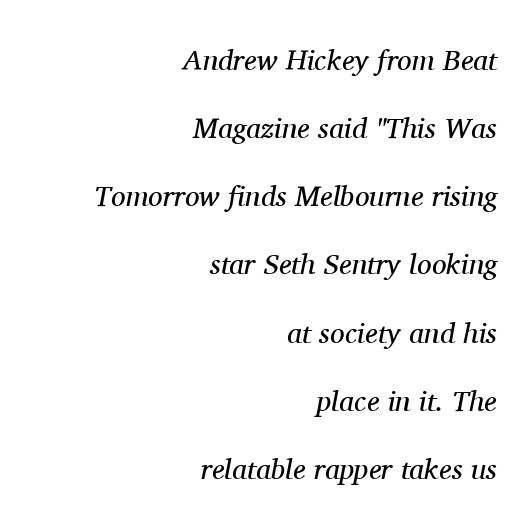
The image shows 29 px regular-weight serif type, italic (leaning right); set right-aligned, loose line spacing (2.35x), normal letter spacing, not underlined; medium stroke contrast and a medium x-height.
